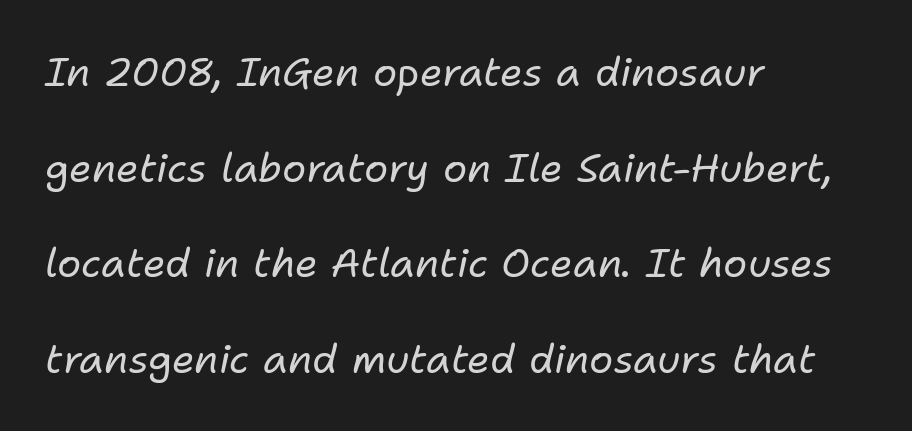
Q: Is the text bold? A: No.
Q: Is the text italic (slanted)? A: Yes, it leans right by about 11 degrees.
Q: Is the text underlined? A: No.
Q: How is the paragraph aligned? A: Left-aligned.
Q: Is the spacing between letters normal or unusually wide? A: Normal.
Q: Is the spacing between lines tight, normal or loose? A: Loose.
Q: Width (condensed, normal, or wide)? A: Normal.
Q: Stroke contrast? A: Low.
Q: x-height? A: Medium.
Q: Monospaced? A: No.
